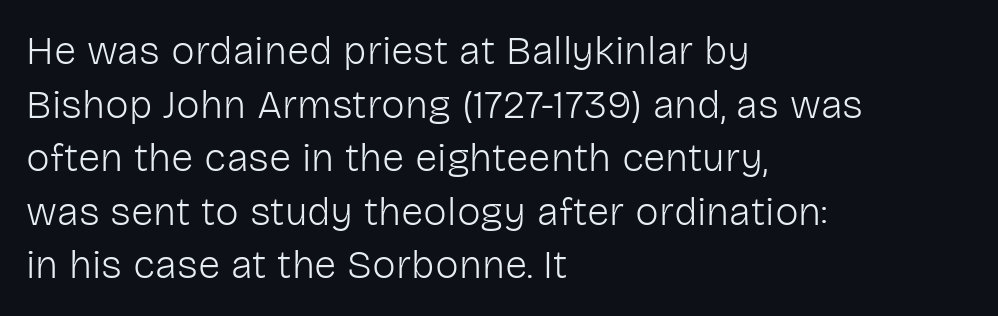
Each stroke keeps to a modest, everyday thickness or less. The rendering anchors every line to the left-hand side. Character widths vary here, with narrow letters taking less room than wide ones. Italic: no, the glyphs are upright roman.
